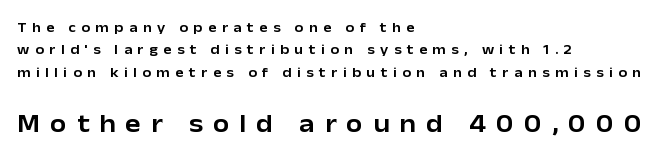
{"italic": "no", "underline": "no", "align": "left", "line_spacing": "normal", "line_spacing_ratio": 1.6, "letter_spacing": "wide", "letter_spacing_em": 0.39, "larger_block": "second", "size_ratio": 1.86, "glyph_px": 26}
